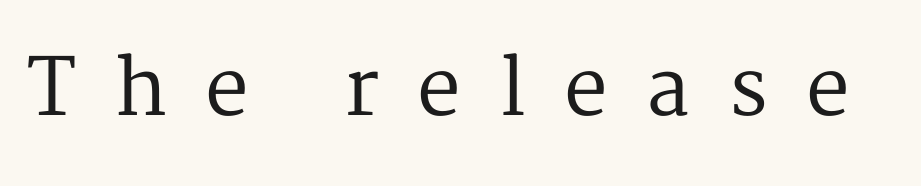
Q: Is the text bold? A: No.
Q: Is the text italic (slanted)? A: No, it is upright.
Q: Is the typeface a serif or a sans-serif typeface? A: Serif.
Q: Is the text underlined? A: No.
Q: Is the spacing between letters normal or unusually wide? A: Unusually wide.
Q: Width (condensed, normal, or wide)? A: Normal.
Q: Stroke contrast? A: Medium.
Q: x-height? A: Medium.
Q: Monospaced? A: No.
